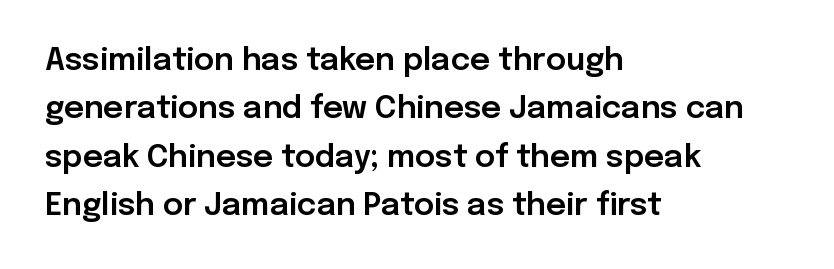
The image shows 31 px sans-serif type, upright; set left-aligned, normal line spacing (1.56x), normal letter spacing, not underlined; low stroke contrast and a medium x-height.
